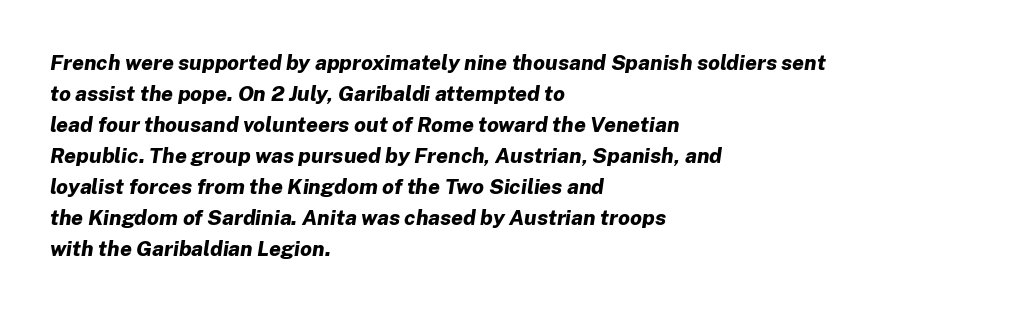
Q: Is the text bold? A: Yes.
Q: Is the text italic (slanted)? A: Yes, it leans right by about 8 degrees.
Q: Is the text underlined? A: No.
Q: How is the paragraph aligned? A: Left-aligned.
Q: Is the spacing between letters normal or unusually wide? A: Normal.
Q: Is the spacing between lines tight, normal or loose? A: Normal.
